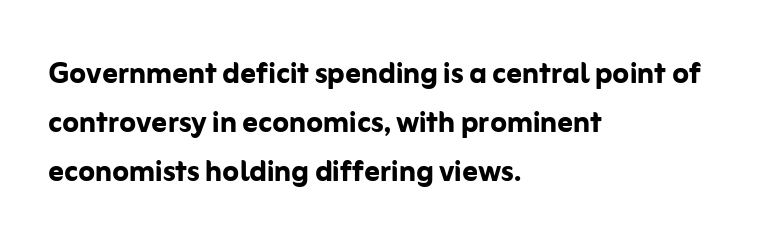
The image shows 38 px semibold sans-serif type, upright; set left-aligned, normal line spacing (1.29x), normal letter spacing, not underlined; low stroke contrast and a medium x-height.
